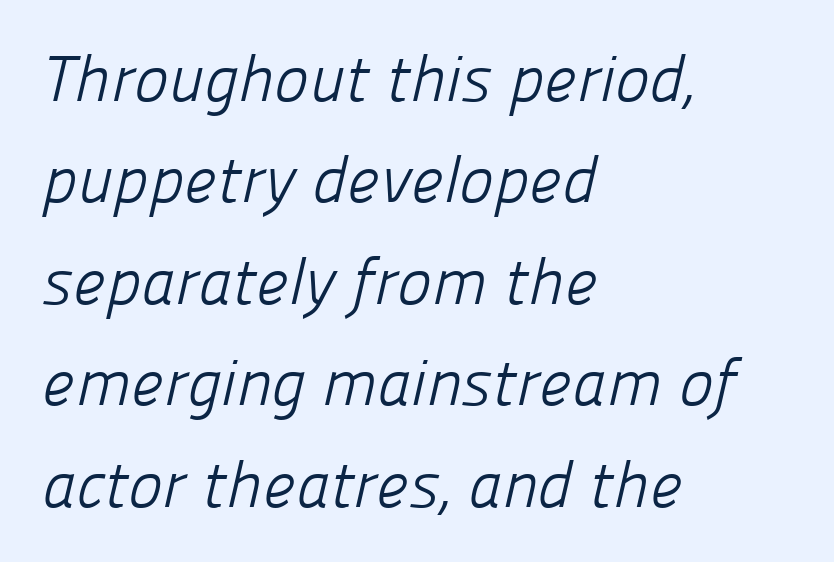
The image shows 65 px light sans-serif type; set left-aligned, normal line spacing (1.56x), normal letter spacing, not underlined; low stroke contrast and a medium x-height.
